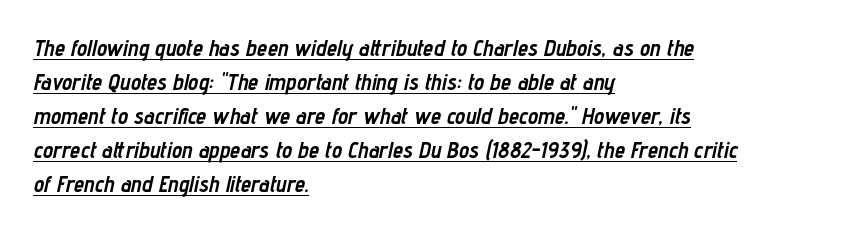
Q: Is the text bold? A: Yes.
Q: Is the text italic (slanted)? A: Yes, it leans right by about 12 degrees.
Q: Is the text underlined? A: Yes.
Q: How is the paragraph aligned? A: Left-aligned.
Q: Is the spacing between letters normal or unusually wide? A: Normal.
Q: Is the spacing between lines tight, normal or loose? A: Normal.
